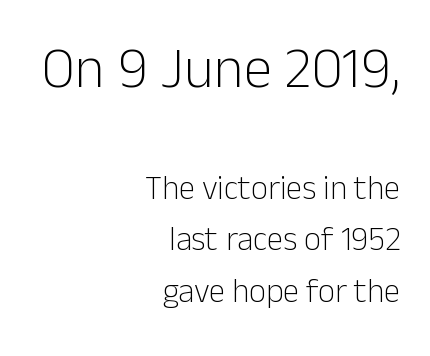
Do the characters align in a grid? No, the font is proportional. Quick note: underline off. Short note: letters normally spaced. The block of text has a typical density, with ordinary space between rows.
